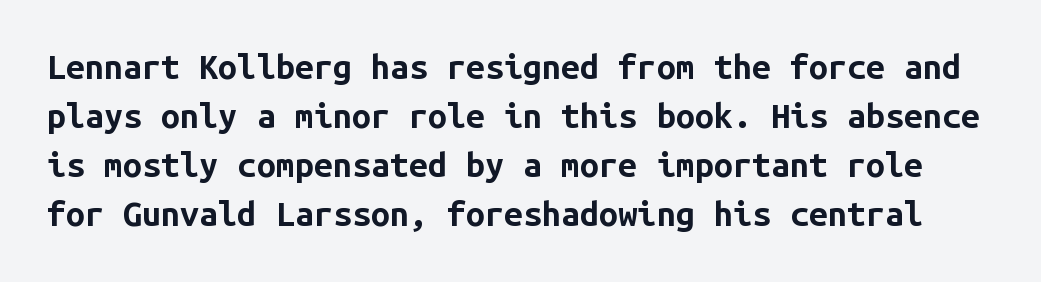
Q: Is the text bold? A: Yes.
Q: Is the text italic (slanted)? A: No, it is upright.
Q: Is the typeface a serif or a sans-serif typeface? A: Sans-serif.
Q: Is the text underlined? A: No.
Q: Is the spacing between letters normal or unusually wide? A: Normal.
Q: Is the spacing between lines tight, normal or loose? A: Normal.
Q: Width (condensed, normal, or wide)? A: Normal.
Q: Stroke contrast? A: Low.
Q: x-height? A: Medium.
Q: Monospaced? A: Yes.
